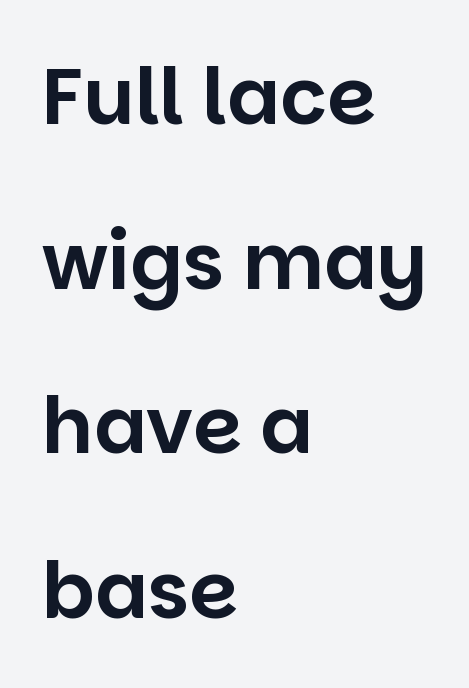
Q: Is the text italic (slanted)? A: No, it is upright.
Q: Is the typeface a serif or a sans-serif typeface? A: Sans-serif.
Q: Is the text underlined? A: No.
Q: How is the paragraph aligned? A: Left-aligned.
Q: Is the spacing between letters normal or unusually wide? A: Normal.
Q: Is the spacing between lines tight, normal or loose? A: Loose.
Q: Width (condensed, normal, or wide)? A: Normal.
Q: Stroke contrast? A: Low.
Q: x-height? A: Large.
Q: Monospaced? A: No.
